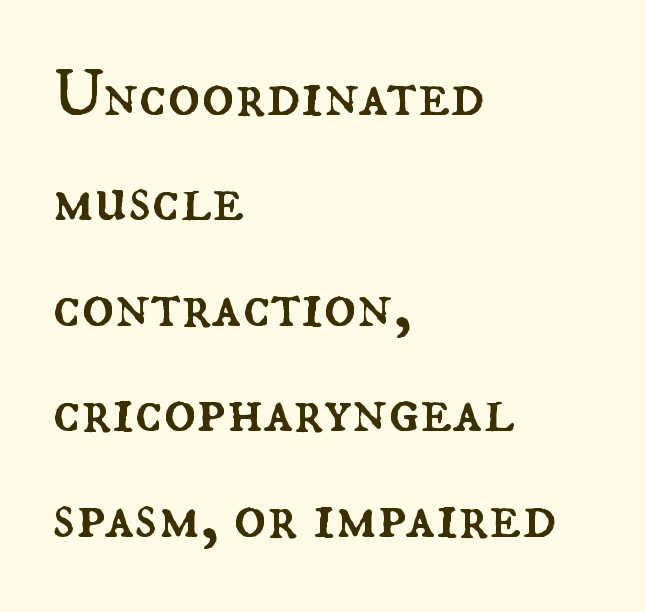
These lines stack with their left ends in a neat column. These lines are rendered in a variable-pitch font. Is there much room between lines? A standard amount, neither cramped nor airy. Is there any slant? The stems are plumb. The weight would be labelled regular, book, light, or lighter still. Does extra space separate the letters? No, they use regular spacing.
